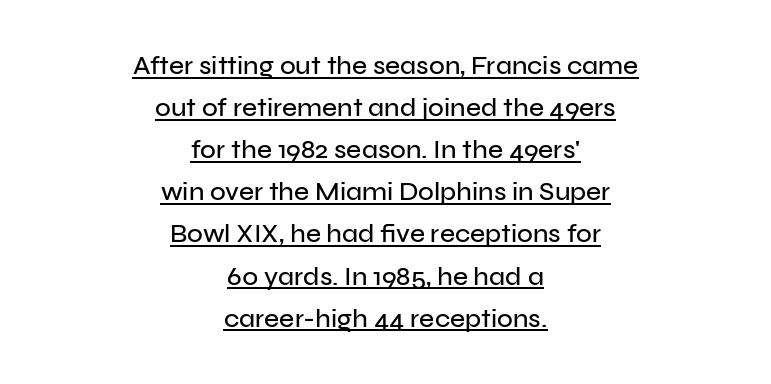
Honestly, the row spacing looks completely unremarkable. Reading down the block, each line starts at a different indent, mirrored at its end. How are the letters spaced? Ordinarily, with no added tracking. Italic? Not at all — the glyphs are vertical. Like a heading marked for emphasis, these lines bear an underscore.
